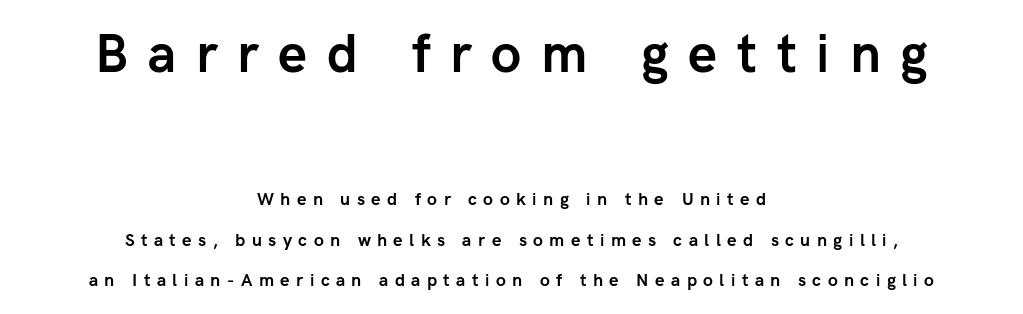
The first block has been scaled up relative to the second. The axis of the letterforms is exactly vertical. Observe the wide spacing: letters keep a clear distance from each other. Weight check: bold — yes, fully. The passage shown is typed in a proportional face where columns would drift.
